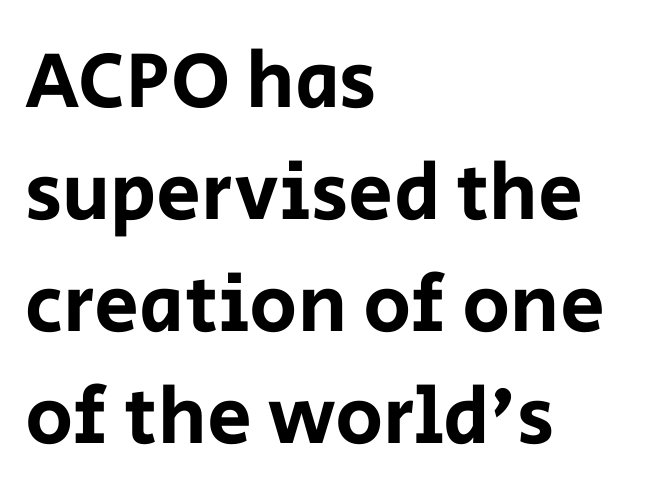
Q: Is the text italic (slanted)? A: No, it is upright.
Q: Is the typeface a serif or a sans-serif typeface? A: Sans-serif.
Q: Is the text underlined? A: No.
Q: How is the paragraph aligned? A: Left-aligned.
Q: Is the spacing between letters normal or unusually wide? A: Normal.
Q: Is the spacing between lines tight, normal or loose? A: Normal.
Q: Width (condensed, normal, or wide)? A: Normal.
Q: Stroke contrast? A: Low.
Q: x-height? A: Large.
Q: Monospaced? A: No.
